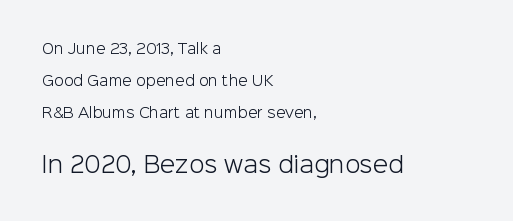
Does the bottom block carry the larger type? Yes, it does. Widely set lines give the paragraph a tall, airy silhouette. The words here are not underlined. Each word holds together tightly as a unit, with standard inter-letter gaps. Caption: face not bold, strokes unweighted. The lettering stays uniformly vertical, giving the passage a roman look.
